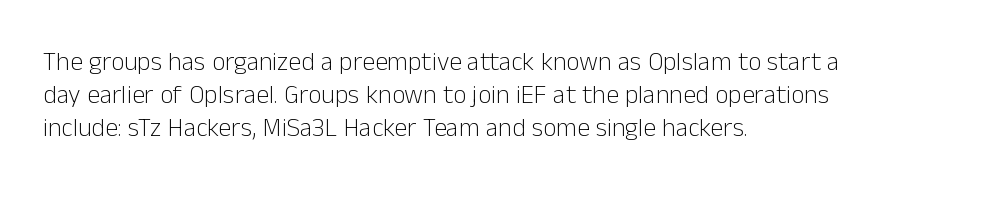
Check the space under the baseline: it is left empty. Posture: upright roman. Is the type heavy? It reads as light-to-regular instead. One-word summary of the alignment: left. The line-height multiplier appears to be the usual default.
